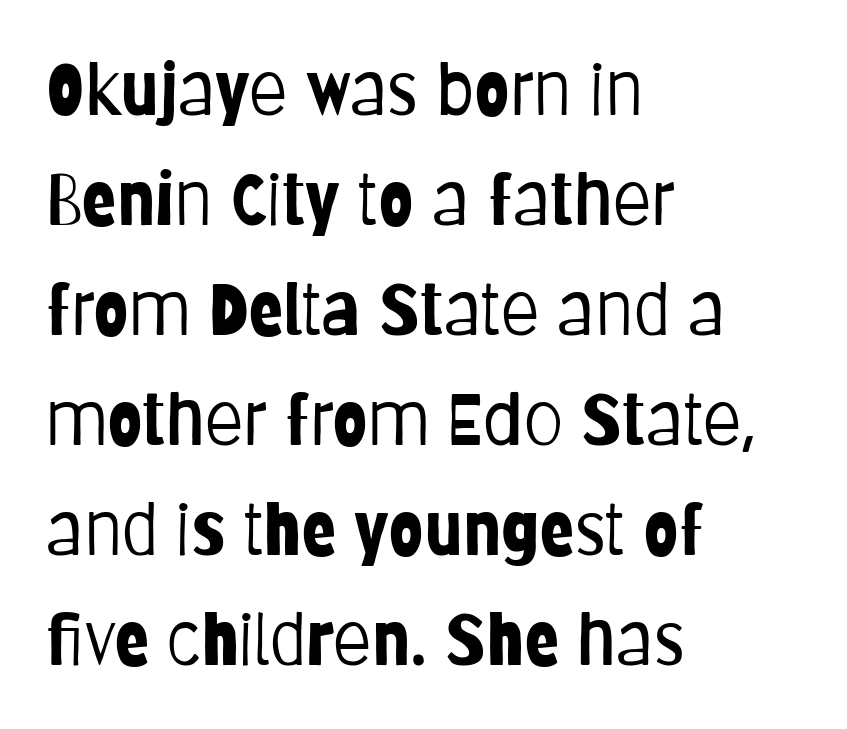
Line beginnings align vertically; line endings do not. The face used here is proportionally spaced, like ordinary book or web type. Unbolded letterforms with no extra heft. Descender tails drop into unmarked territory. Font category for this specimen: sans-serif. Successive baselines arrive at the customary interval.
